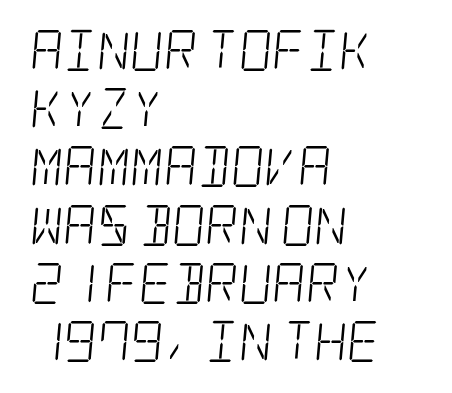
Q: Is the text bold? A: No.
Q: Is the typeface a serif or a sans-serif typeface? A: Serif.
Q: Is the text underlined? A: No.
Q: How is the paragraph aligned? A: Left-aligned.
Q: Is the spacing between letters normal or unusually wide? A: Normal.
Q: Is the spacing between lines tight, normal or loose? A: Normal.
Q: Width (condensed, normal, or wide)? A: Condensed.
Q: Stroke contrast? A: Low.
Q: x-height? A: Large.
